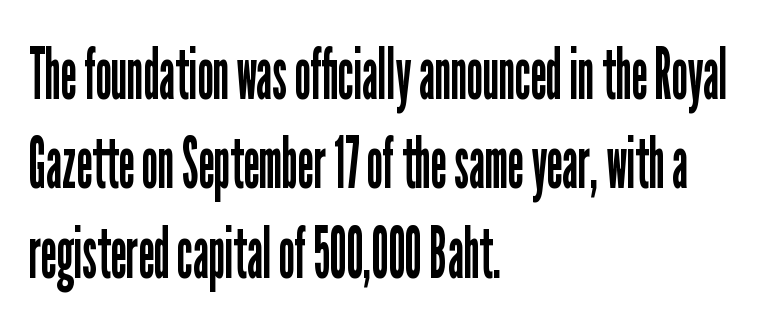
{"serif": "no", "italic": "no", "bold": "no", "weight": "regular", "width": "condensed", "stroke_contrast": "low", "x_height": "medium", "monospaced": "no", "underline": "no", "align": "left", "line_spacing_ratio": 1.24, "letter_spacing": "normal", "letter_spacing_em": 0.0, "glyph_px": 72}
